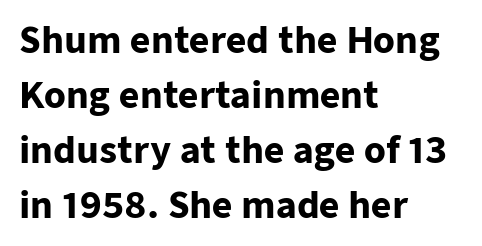
{"serif": "no", "italic": "no", "bold": "yes", "weight": "heavy", "width": "normal", "stroke_contrast": "low", "x_height": "medium", "monospaced": "no", "underline": "no", "align": "left", "line_spacing": "normal", "line_spacing_ratio": 1.57, "letter_spacing": "normal", "letter_spacing_em": 0.0, "glyph_px": 35}
